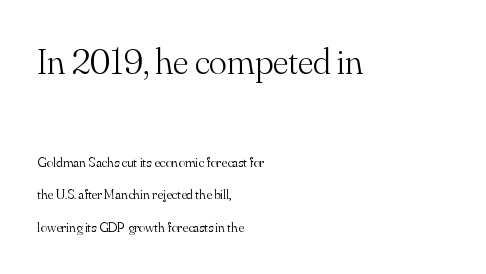
Q: Is the text bold? A: No.
Q: Is the text italic (slanted)? A: No, it is upright.
Q: Is the typeface a serif or a sans-serif typeface? A: Serif.
Q: Is the text underlined? A: No.
Q: How is the paragraph aligned? A: Left-aligned.
Q: Is the spacing between letters normal or unusually wide? A: Normal.
Q: Is the spacing between lines tight, normal or loose? A: Loose.
Q: Which block of text is set in a larger size, the first (top) or the second (bottom)? A: The first (top) one.
Q: Width (condensed, normal, or wide)? A: Normal.
Q: Stroke contrast? A: Medium.
Q: x-height? A: Small.
Q: Monospaced? A: No.
